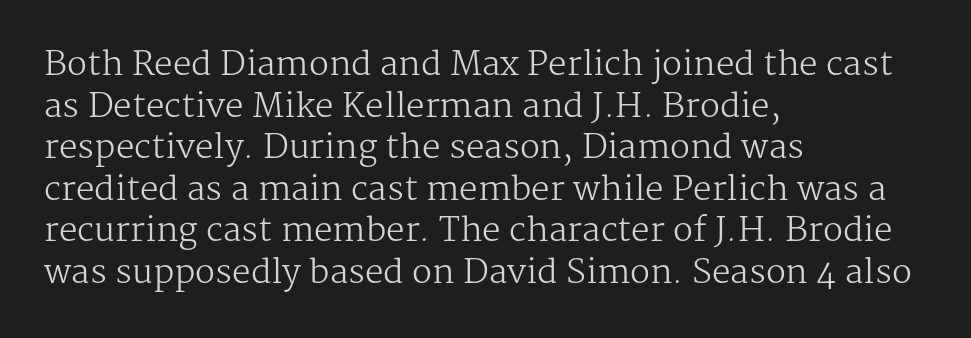
Q: Is the text bold? A: No.
Q: Is the text italic (slanted)? A: No, it is upright.
Q: Is the typeface a serif or a sans-serif typeface? A: Serif.
Q: Is the text underlined? A: No.
Q: How is the paragraph aligned? A: Left-aligned.
Q: Is the spacing between letters normal or unusually wide? A: Normal.
Q: Is the spacing between lines tight, normal or loose? A: Normal.
Q: Width (condensed, normal, or wide)? A: Normal.
Q: Stroke contrast? A: Medium.
Q: x-height? A: Medium.
Q: Monospaced? A: No.
